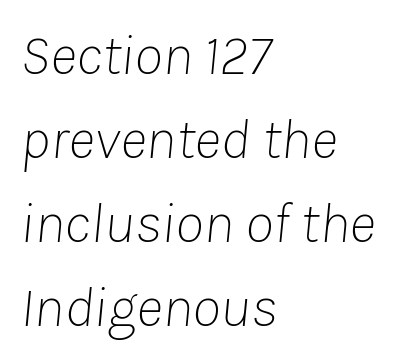
The leading is moderate, giving the passage an even texture. Slanted lettering throughout. A bare baseline throughout the passage. Nothing unusual about the tracking: characters are spaced as the font intends. Left-aligned paragraph, ragged on the right.
